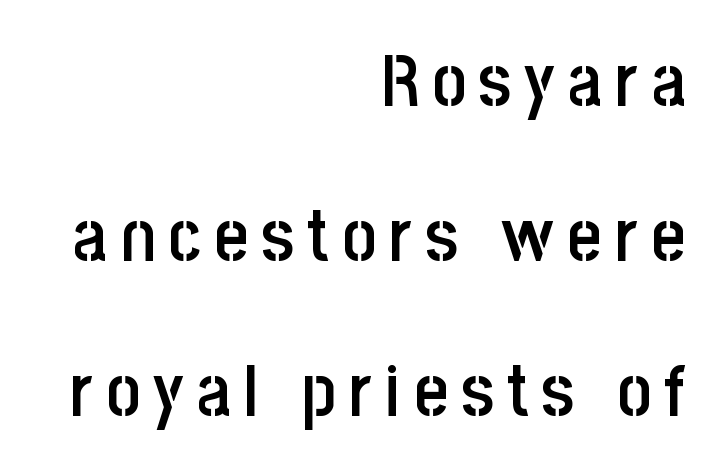
The image shows 73 px semibold, condensed sans-serif type, upright; set right-aligned, loose line spacing (2.12x), not underlined; low stroke contrast and a large x-height.
